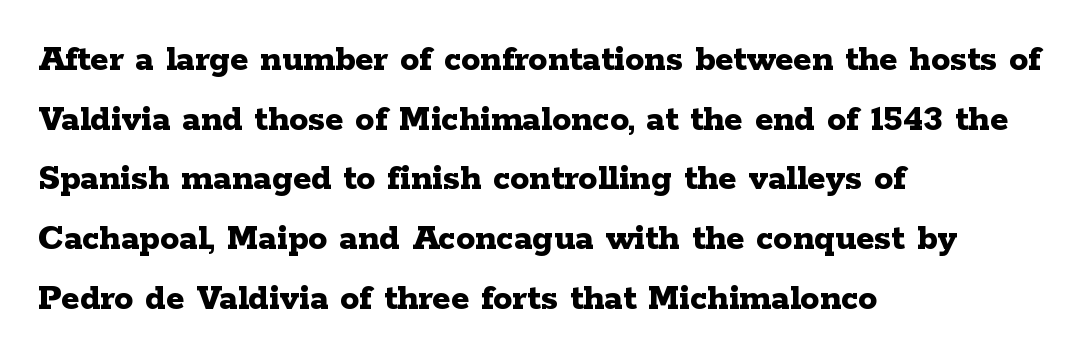
The image shows 38 px bold, wide serif type, upright; set left-aligned, normal line spacing (1.57x), normal letter spacing, not underlined; low stroke contrast and a medium x-height.
